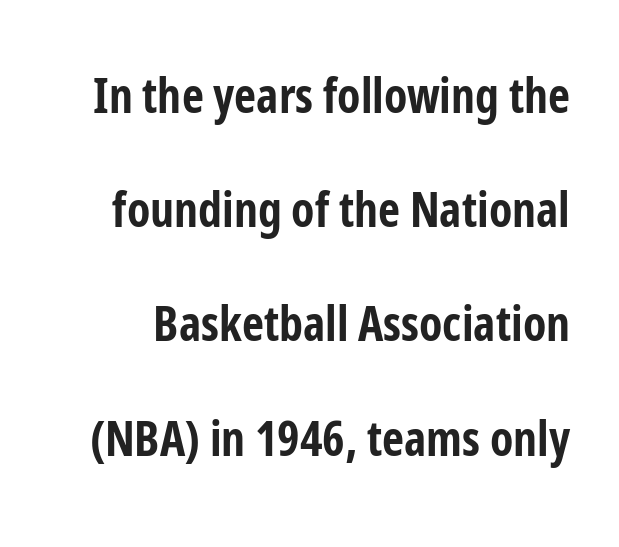
Q: Is the text bold? A: Yes.
Q: Is the text italic (slanted)? A: No, it is upright.
Q: Is the typeface a serif or a sans-serif typeface? A: Sans-serif.
Q: Is the text underlined? A: No.
Q: Is the spacing between letters normal or unusually wide? A: Normal.
Q: Is the spacing between lines tight, normal or loose? A: Loose.
Q: Width (condensed, normal, or wide)? A: Condensed.
Q: Stroke contrast? A: Low.
Q: x-height? A: Medium.
Q: Monospaced? A: No.
